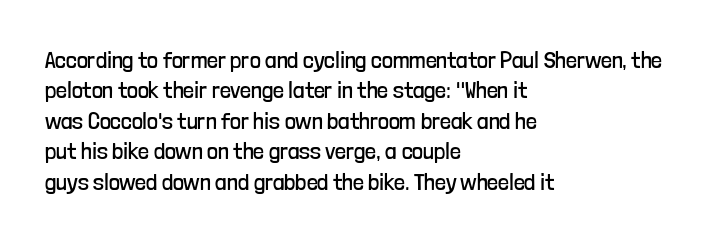
The type sits square on the baseline with zero lean. Only glyphs here, with clear space below each row. This sample is left-justified, so line endings fall wherever the words run out. Nothing unusual about the tracking: characters are spaced as the font intends. No extra ink here — the face is not bold.
